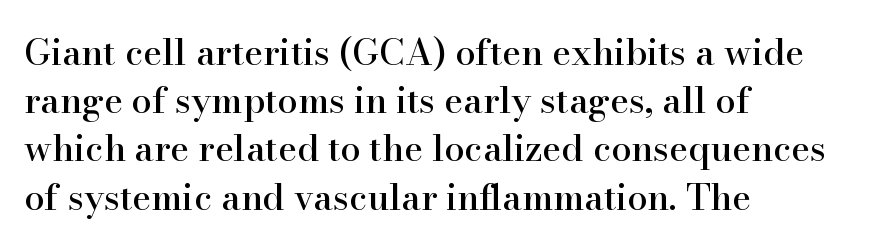
Q: Is the text italic (slanted)? A: No, it is upright.
Q: Is the typeface a serif or a sans-serif typeface? A: Serif.
Q: Is the text underlined? A: No.
Q: How is the paragraph aligned? A: Left-aligned.
Q: Is the spacing between letters normal or unusually wide? A: Normal.
Q: Is the spacing between lines tight, normal or loose? A: Normal.
Q: Width (condensed, normal, or wide)? A: Normal.
Q: Stroke contrast? A: High.
Q: x-height? A: Small.
Q: Monospaced? A: No.
